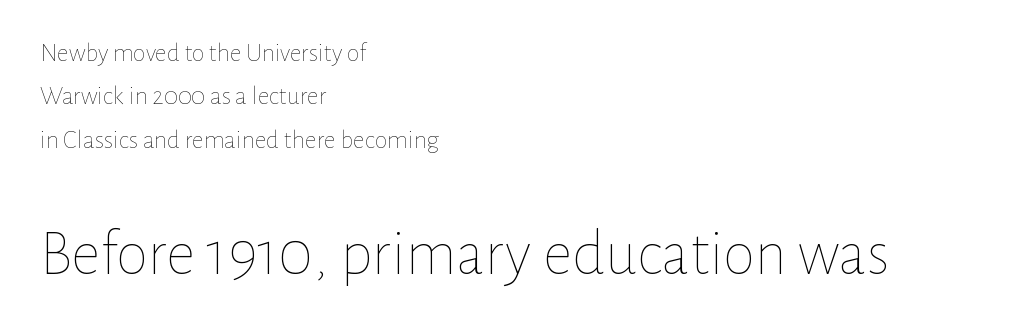
The image shows 65 px thin type, upright; set left-aligned, normal line spacing (1.67x), normal letter spacing, not underlined; the second (bottom) block is 2.5x larger; low stroke contrast and a medium x-height.
